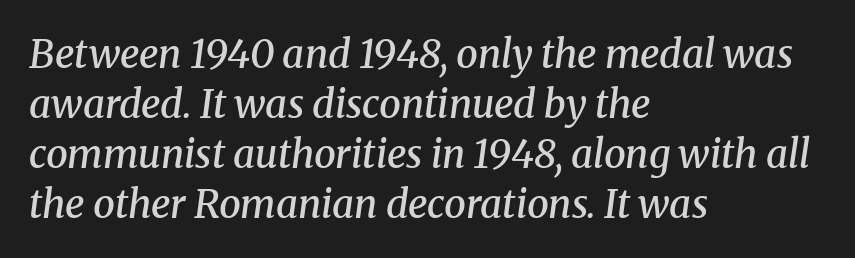
The image shows 39 px semibold serif type, italic (leaning right); set left-aligned, normal line spacing (1.28x), normal letter spacing, not underlined; medium stroke contrast and a medium x-height.
